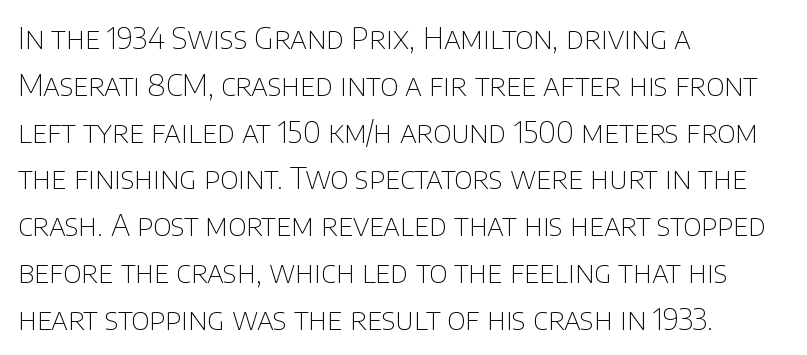
Students, note that the glyphs here touch the page at normal intervals. The passage shown is typed in a proportional face where columns would drift. The characters display no serif detailing; their extremities are plain. No word sits above an underline. The axis of the letterforms is exactly vertical.
